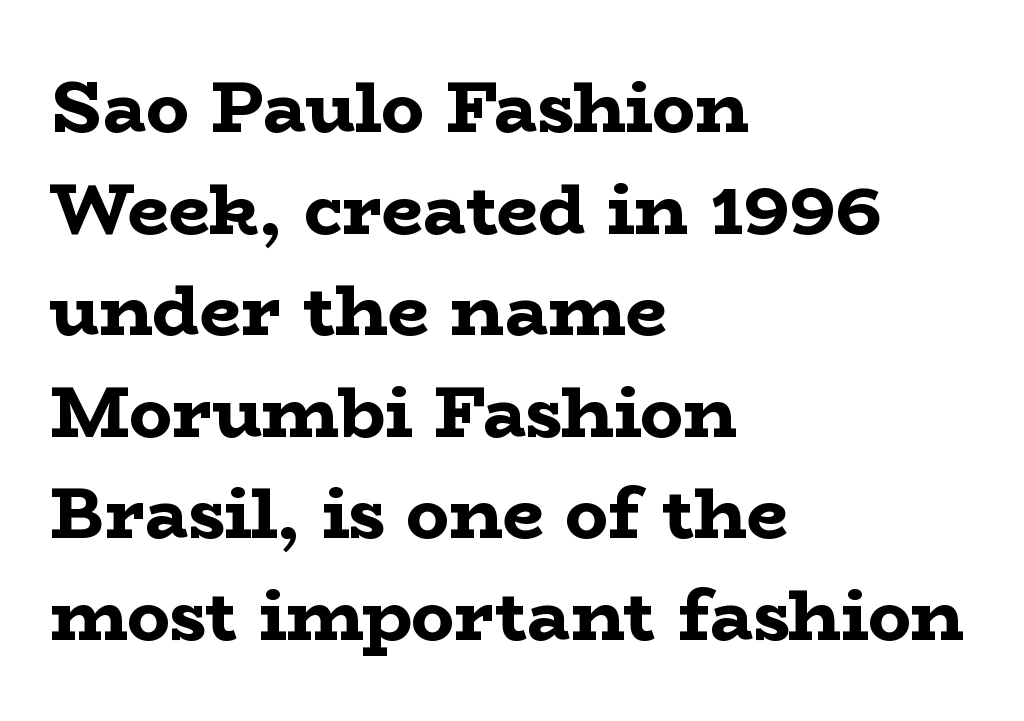
{"serif": "yes", "italic": "no", "bold": "yes", "weight": "bold", "width": "wide", "stroke_contrast": "low", "x_height": "medium", "monospaced": "no", "underline": "no", "align": "left", "line_spacing": "normal", "line_spacing_ratio": 1.41, "letter_spacing": "normal", "letter_spacing_em": 0.0, "glyph_px": 72}
